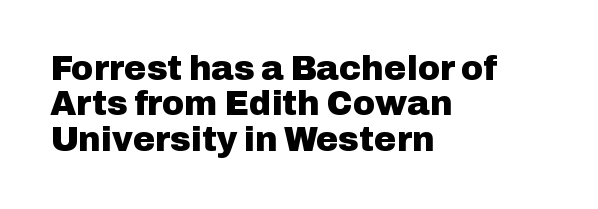
Q: Is the text bold? A: Yes.
Q: Is the text italic (slanted)? A: No, it is upright.
Q: Is the typeface a serif or a sans-serif typeface? A: Sans-serif.
Q: Is the text underlined? A: No.
Q: How is the paragraph aligned? A: Left-aligned.
Q: Is the spacing between letters normal or unusually wide? A: Normal.
Q: Is the spacing between lines tight, normal or loose? A: Tight.
Q: Width (condensed, normal, or wide)? A: Normal.
Q: Stroke contrast? A: Low.
Q: x-height? A: Medium.
Q: Monospaced? A: No.
